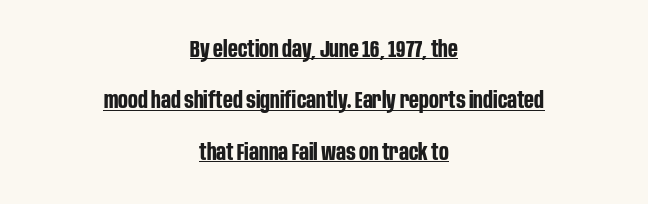
Q: Is the text bold? A: Yes.
Q: Is the text italic (slanted)? A: No, it is upright.
Q: Is the text underlined? A: Yes.
Q: How is the paragraph aligned? A: Centered.
Q: Is the spacing between letters normal or unusually wide? A: Normal.
Q: Is the spacing between lines tight, normal or loose? A: Loose.
